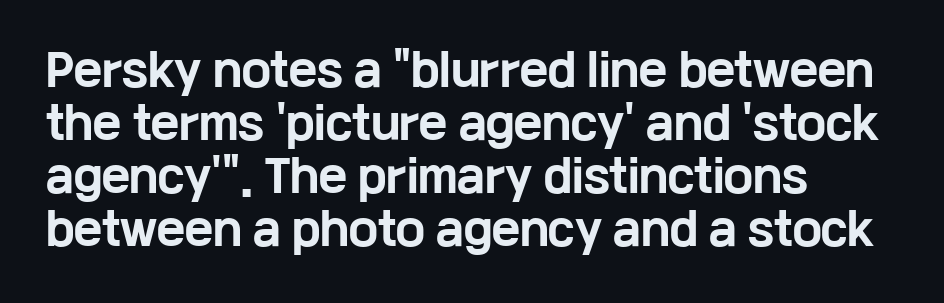
{"serif": "no", "italic": "no", "bold": "yes", "weight": "bold", "width": "wide", "stroke_contrast": "low", "x_height": "medium", "monospaced": "no", "underline": "no", "align": "left", "line_spacing_ratio": 1.23, "letter_spacing": "normal", "letter_spacing_em": 0.0, "glyph_px": 43}
